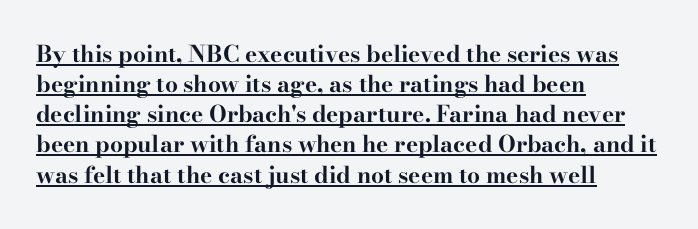
Q: Is the text bold? A: Yes.
Q: Is the text italic (slanted)? A: No, it is upright.
Q: Is the text underlined? A: Yes.
Q: How is the paragraph aligned? A: Left-aligned.
Q: Is the spacing between letters normal or unusually wide? A: Normal.
Q: Is the spacing between lines tight, normal or loose? A: Normal.
